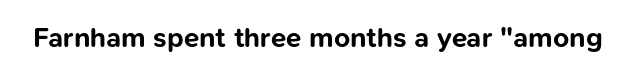
The passage shown is emphatically bold. Observe the ordinary spacing: letters are neighbours, not strangers. Spacing verdict: proportional, widths tailored to each character. The designer went with a sans here, leaving each stem footless. Rule under the text: the space is simply empty.
